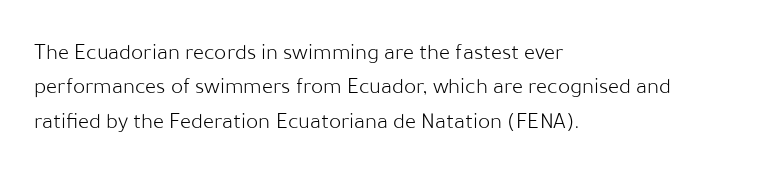
Q: Is the text bold? A: No.
Q: Is the text italic (slanted)? A: No, it is upright.
Q: Is the text underlined? A: No.
Q: How is the paragraph aligned? A: Left-aligned.
Q: Is the spacing between letters normal or unusually wide? A: Normal.
Q: Is the spacing between lines tight, normal or loose? A: Normal.
